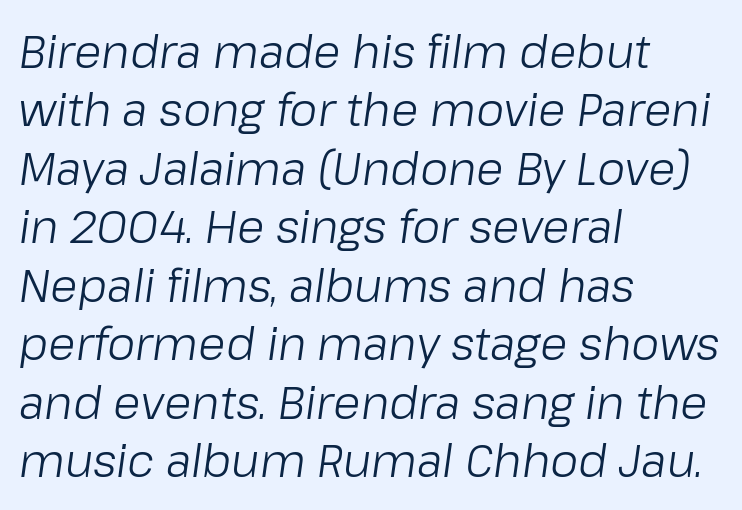
The image shows 45 px light type, italic (leaning right); set left-aligned, normal line spacing (1.3x), normal letter spacing, not underlined; low stroke contrast and a medium x-height.
